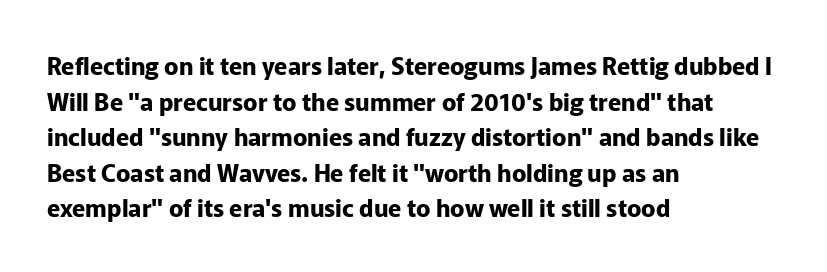
{"italic": "no", "bold": "yes", "underline": "no", "align": "left", "line_spacing": "normal", "line_spacing_ratio": 1.48, "letter_spacing": "normal", "letter_spacing_em": 0.0, "glyph_px": 24}
